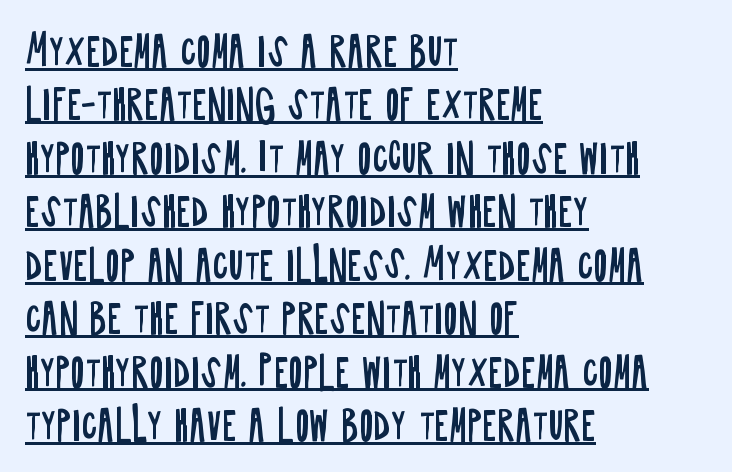
Q: Is the text bold? A: No.
Q: Is the text italic (slanted)? A: No, it is upright.
Q: Is the typeface a serif or a sans-serif typeface? A: Sans-serif.
Q: Is the text underlined? A: Yes.
Q: How is the paragraph aligned? A: Left-aligned.
Q: Is the spacing between letters normal or unusually wide? A: Normal.
Q: Is the spacing between lines tight, normal or loose? A: Normal.
Q: Width (condensed, normal, or wide)? A: Condensed.
Q: Stroke contrast? A: Low.
Q: x-height? A: Large.
Q: Monospaced? A: No.
